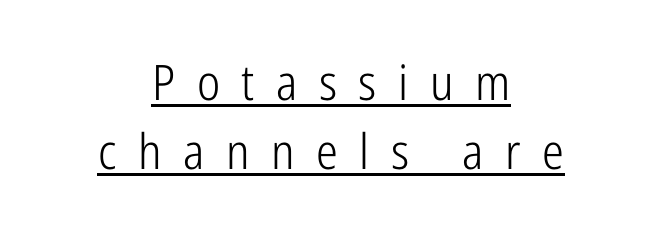
The image shows 49 px light, condensed sans-serif type, upright; set centered, normal line spacing (1.4x), unusually wide letter spacing (+0.44 em), underlined; low stroke contrast and a medium x-height.
